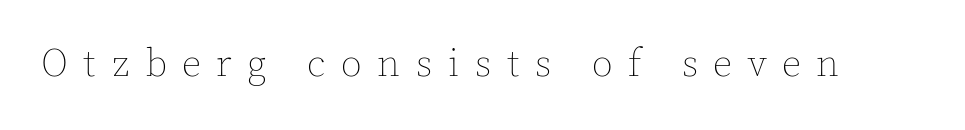
{"italic": "no", "bold": "no", "weight": "thin", "width": "normal", "x_height": "medium", "monospaced": "no", "underline": "no", "letter_spacing": "wide", "letter_spacing_em": 0.41, "glyph_px": 38}
